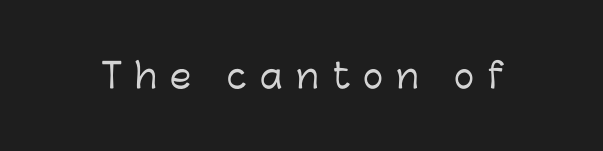
Q: Is the text italic (slanted)? A: No, it is upright.
Q: Is the typeface a serif or a sans-serif typeface? A: Sans-serif.
Q: Is the text underlined? A: No.
Q: Is the spacing between letters normal or unusually wide? A: Unusually wide.
Q: Width (condensed, normal, or wide)? A: Normal.
Q: Stroke contrast? A: Low.
Q: x-height? A: Medium.
Q: Monospaced? A: No.
